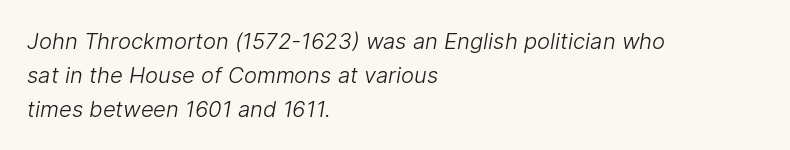
Q: Is the text bold? A: No.
Q: Is the text underlined? A: No.
Q: How is the paragraph aligned? A: Left-aligned.
Q: Is the spacing between letters normal or unusually wide? A: Normal.
Q: Is the spacing between lines tight, normal or loose? A: Normal.
